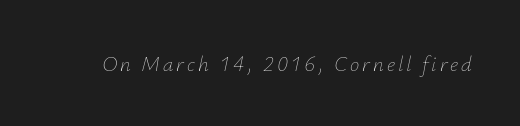
{"italic": "yes", "lean": "right", "slant_degrees": 12, "bold": "no", "underline": "no", "glyph_px": 21}
